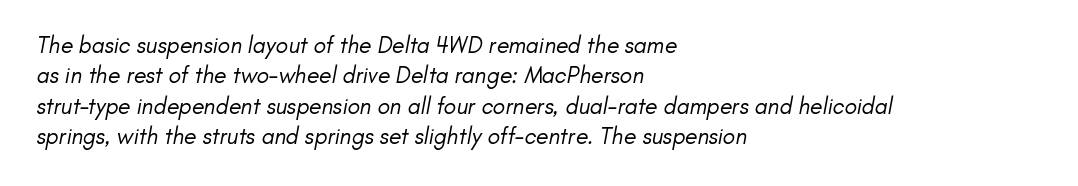
The image shows 23 px text type; set left-aligned, normal line spacing (1.32x), normal letter spacing, not underlined.
